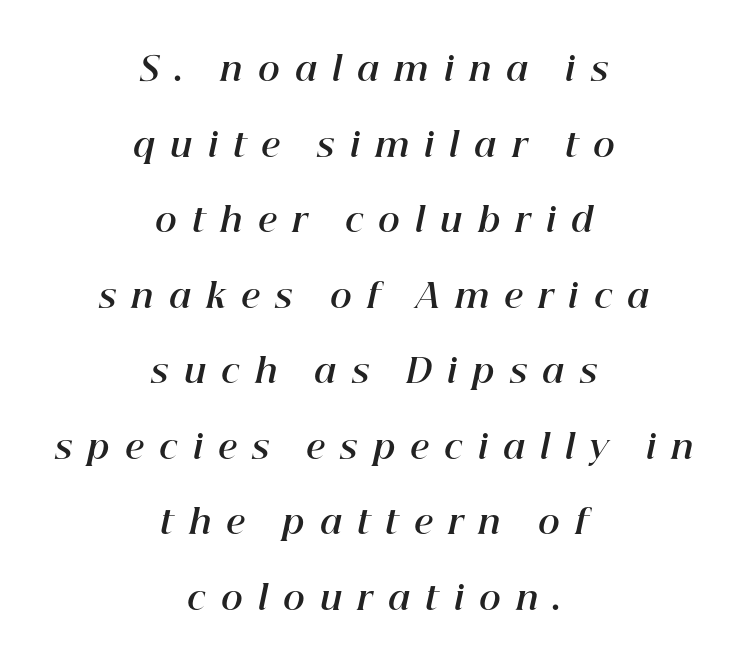
The image shows 33 px bold type, italic (leaning right); set centered, loose line spacing (2.29x), unusually wide letter spacing (+0.46 em), not underlined; high stroke contrast and a medium x-height.
